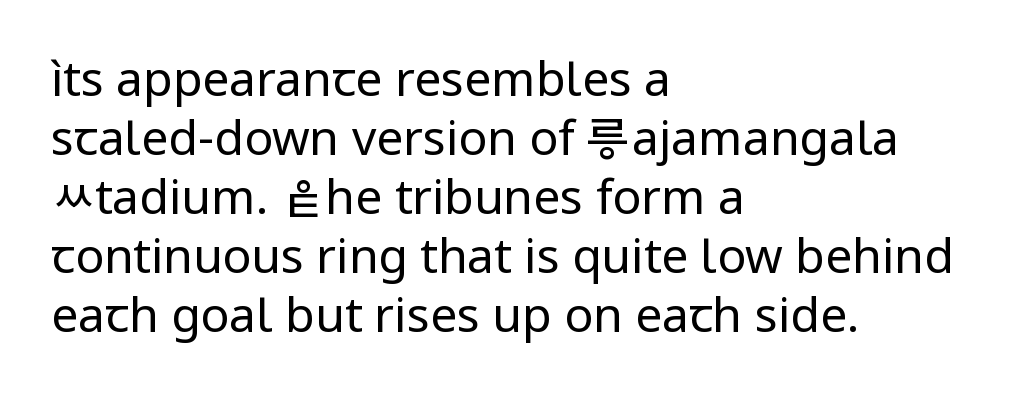
{"serif": "no", "italic": "no", "bold": "no", "weight": "regular", "width": "normal", "stroke_contrast": "low", "x_height": "medium", "monospaced": "no", "underline": "no", "align": "left", "line_spacing_ratio": 1.23, "letter_spacing": "normal", "letter_spacing_em": 0.0, "glyph_px": 48}
